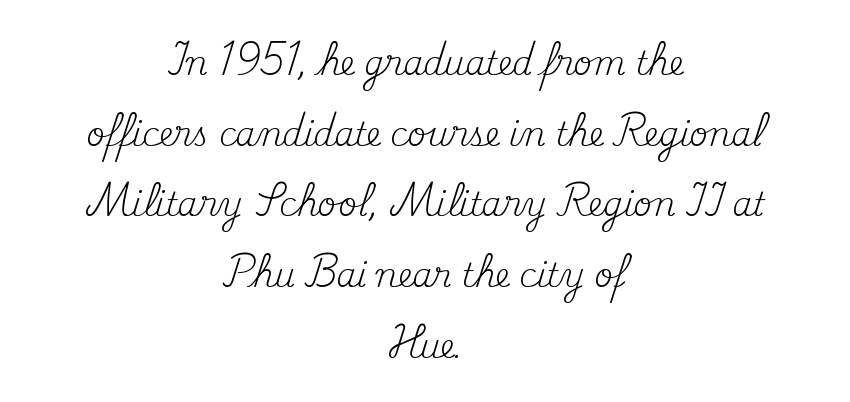
Q: Is the text bold? A: No.
Q: Is the text italic (slanted)? A: Yes.
Q: Is the typeface a serif or a sans-serif typeface? A: Serif.
Q: Is the text underlined? A: No.
Q: How is the paragraph aligned? A: Centered.
Q: Is the spacing between letters normal or unusually wide? A: Normal.
Q: Is the spacing between lines tight, normal or loose? A: Loose.
Q: Width (condensed, normal, or wide)? A: Normal.
Q: Stroke contrast? A: Medium.
Q: x-height? A: Small.
Q: Monospaced? A: No.
